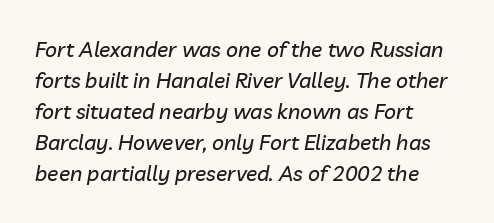
{"italic": "yes", "lean": "right", "slant_degrees": 10, "underline": "no", "align": "left", "line_spacing": "normal", "line_spacing_ratio": 1.48, "letter_spacing": "normal", "letter_spacing_em": 0.0, "glyph_px": 21}
